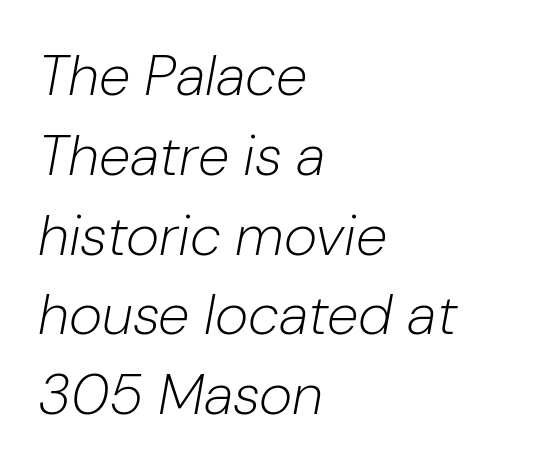
{"italic": "yes", "lean": "right", "slant_degrees": 10, "bold": "no", "weight": "light", "width": "normal", "stroke_contrast": "low", "x_height": "medium", "monospaced": "no", "underline": "no", "align": "left", "line_spacing": "normal", "line_spacing_ratio": 1.4, "letter_spacing": "normal", "letter_spacing_em": 0.0, "glyph_px": 57}
